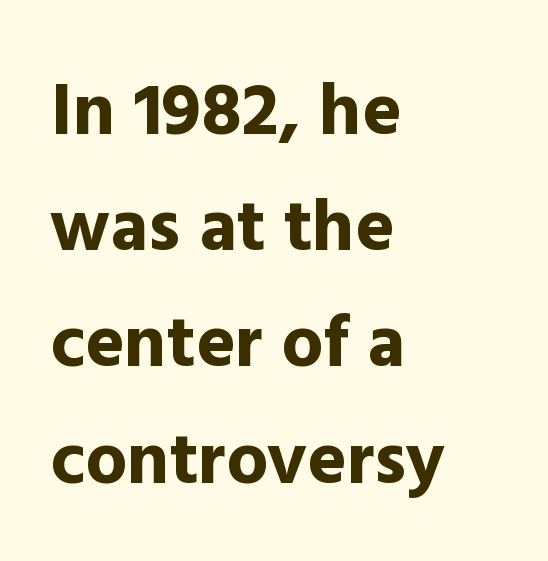
The image shows 74 px bold sans-serif type, upright; set left-aligned, normal line spacing (1.57x), normal letter spacing, not underlined; a medium x-height.
